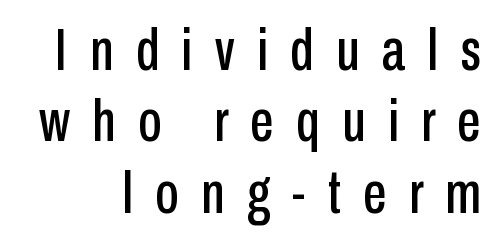
Characters follow at a spacing far wider than the type designer built in. Is there any slant? The stems are plumb. The space directly below the letters is spotless. Unlike a traditional serif, this face leaves its strokes unadorned.
